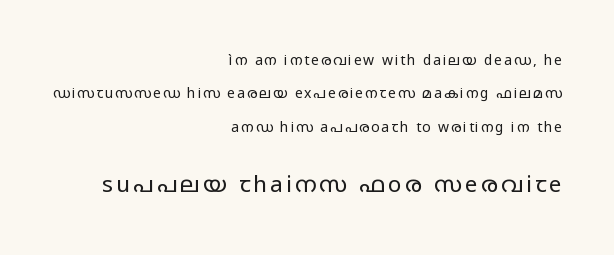
The image shows 23 px text type, upright; set right-aligned, loose line spacing (2.38x), not underlined; the second (bottom) block is 1.64x larger.
